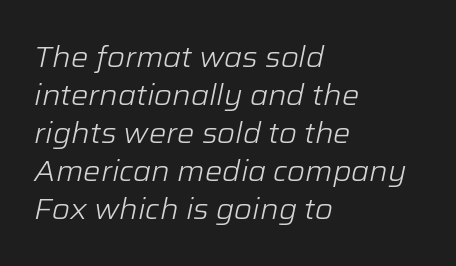
The image shows 29 px light type, italic (leaning right); set left-aligned, normal line spacing (1.31x), normal letter spacing, not underlined; low stroke contrast and a medium x-height.
